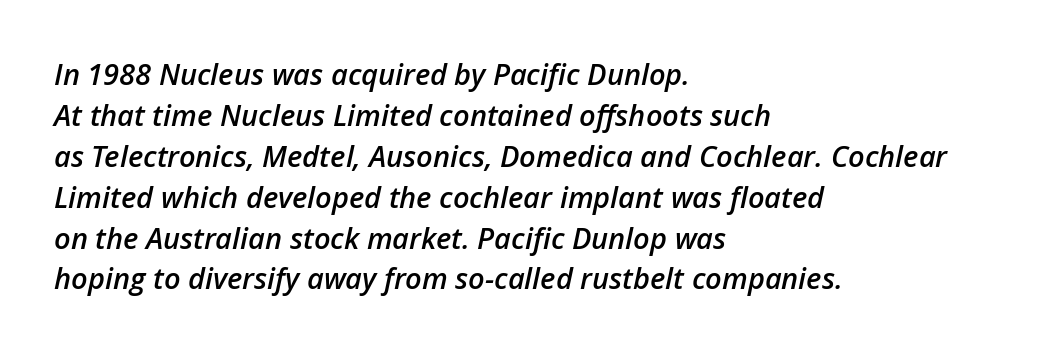
Q: Is the text bold? A: Semi-bold.
Q: Is the text italic (slanted)? A: Yes, it leans right by about 12 degrees.
Q: Is the text underlined? A: No.
Q: How is the paragraph aligned? A: Left-aligned.
Q: Is the spacing between letters normal or unusually wide? A: Normal.
Q: Is the spacing between lines tight, normal or loose? A: Normal.
Q: Width (condensed, normal, or wide)? A: Normal.
Q: Stroke contrast? A: Low.
Q: x-height? A: Medium.
Q: Monospaced? A: No.
